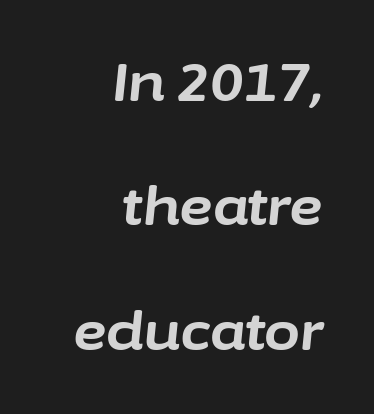
{"italic": "yes", "lean": "right", "slant_degrees": 6, "bold": "yes", "weight": "bold", "width": "normal", "stroke_contrast": "low", "x_height": "medium", "monospaced": "no", "underline": "no", "align": "right", "line_spacing": "loose", "line_spacing_ratio": 2.39, "letter_spacing": "normal", "letter_spacing_em": 0.0, "glyph_px": 52}
